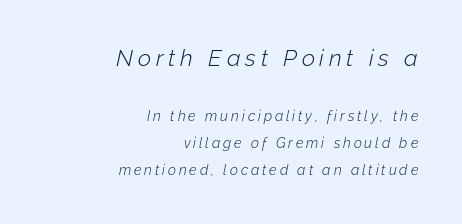
The image shows 23 px text type, italic (leaning right); set right-aligned, loose line spacing (1.94x), unusually wide letter spacing (+0.21 em), not underlined; the first (top) block is 1.64x larger.
